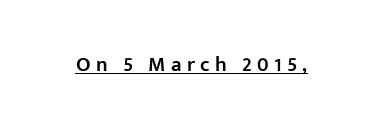
Q: Is the text bold? A: Semi-bold.
Q: Is the text italic (slanted)? A: No, it is upright.
Q: Is the text underlined? A: Yes.
Q: Is the spacing between letters normal or unusually wide? A: Unusually wide.
